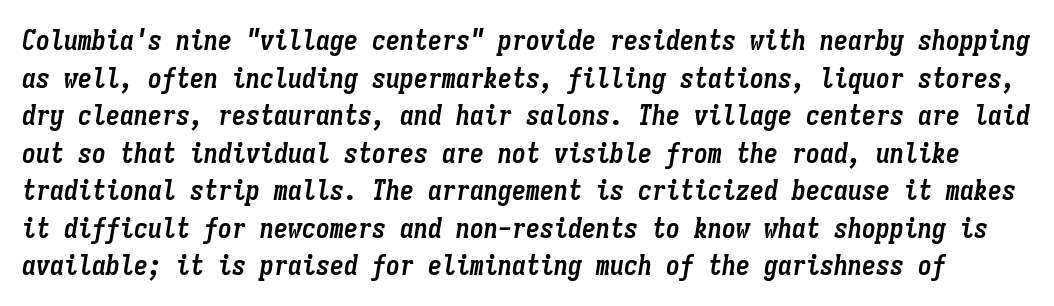
The letters are slanted; this is an italic face. A typesetter would call this monospace, since all characters share one set width. The letters sit at their default tracking, neither squeezed nor spread. I'd describe the lettering as bold — thick and assertive. Summary of vertical rhythm: regular, with standard interline spacing. A bare baseline throughout the passage.
